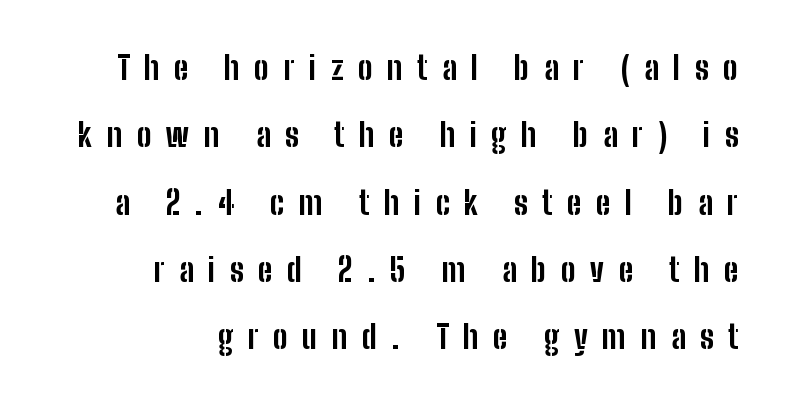
{"serif": "no", "italic": "no", "bold": "yes", "weight": "bold", "width": "condensed", "stroke_contrast": "low", "x_height": "medium", "monospaced": "no", "underline": "no", "align": "right", "line_spacing": "loose", "line_spacing_ratio": 2.04, "letter_spacing": "wide", "letter_spacing_em": 0.44, "glyph_px": 33}
